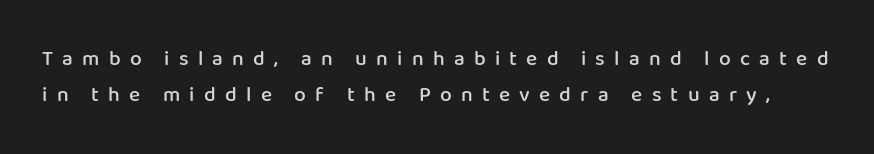
Posture: vertical. Honestly, there is no underline to notice here at all. What's the leading like? Ordinary, nothing unusual. Summary of weight: moderately heavy, a semibold.
